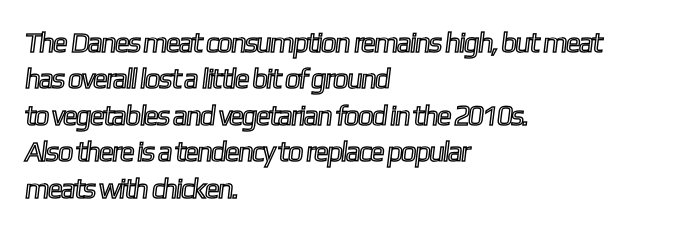
Q: Is the text underlined? A: No.
Q: How is the paragraph aligned? A: Left-aligned.
Q: Is the spacing between letters normal or unusually wide? A: Normal.
Q: Is the spacing between lines tight, normal or loose? A: Normal.
Q: Width (condensed, normal, or wide)? A: Condensed.
Q: x-height? A: Medium.
Q: Monospaced? A: No.
